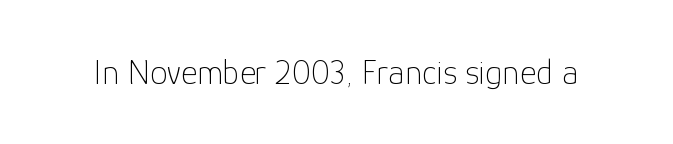
Q: Is the text bold? A: No.
Q: Is the text italic (slanted)? A: No, it is upright.
Q: Is the typeface a serif or a sans-serif typeface? A: Sans-serif.
Q: Is the text underlined? A: No.
Q: Is the spacing between letters normal or unusually wide? A: Normal.
Q: Width (condensed, normal, or wide)? A: Normal.
Q: Stroke contrast? A: Low.
Q: x-height? A: Medium.
Q: Monospaced? A: No.
